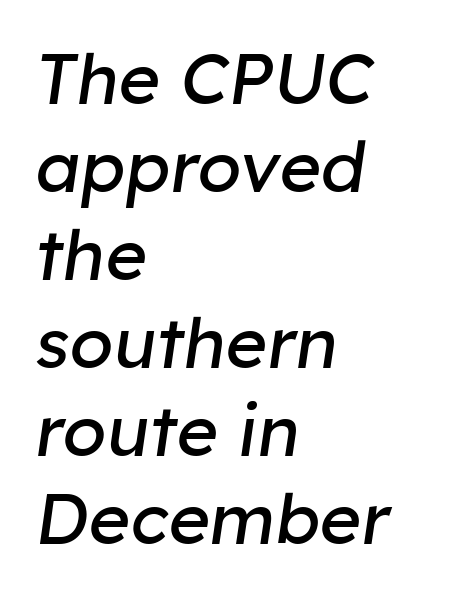
{"italic": "yes", "lean": "right", "slant_degrees": 8, "bold": "no", "weight": "regular", "width": "normal", "stroke_contrast": "low", "x_height": "medium", "monospaced": "no", "underline": "no", "align": "left", "line_spacing_ratio": 1.24, "letter_spacing": "normal", "letter_spacing_em": 0.0, "glyph_px": 71}
